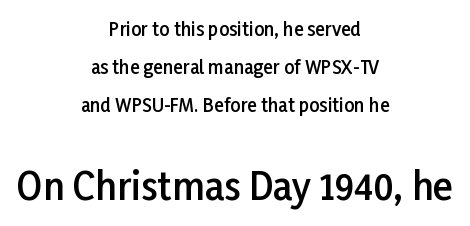
The image shows 37 px semibold sans-serif type, upright; set centered, loose line spacing (2.11x), normal letter spacing, not underlined; the second (bottom) block is 2.06x larger; low stroke contrast and a medium x-height.
